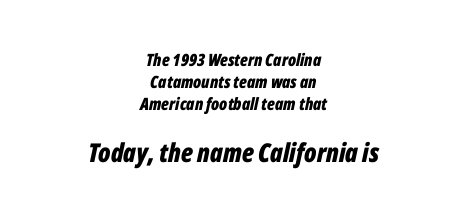
{"italic": "yes", "lean": "right", "slant_degrees": 12, "bold": "yes", "underline": "no", "align": "center", "line_spacing": "normal", "line_spacing_ratio": 1.3, "letter_spacing": "normal", "letter_spacing_em": 0.0, "larger_block": "second", "size_ratio": 1.53, "glyph_px": 26}
